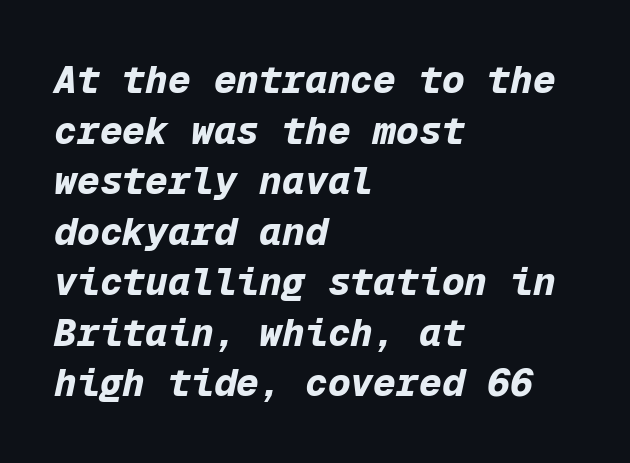
{"italic": "yes", "lean": "right", "slant_degrees": 12, "bold": "yes", "weight": "bold", "width": "normal", "stroke_contrast": "low", "x_height": "medium", "monospaced": "yes", "underline": "no", "align": "left", "line_spacing": "normal", "line_spacing_ratio": 1.33, "letter_spacing": "normal", "letter_spacing_em": 0.0, "glyph_px": 38}
